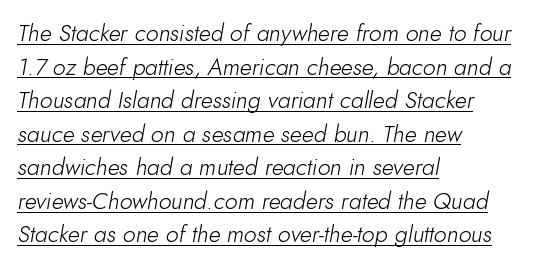
The image shows 23 px text type, italic (leaning right); set left-aligned, normal line spacing (1.46x), normal letter spacing, underlined.
